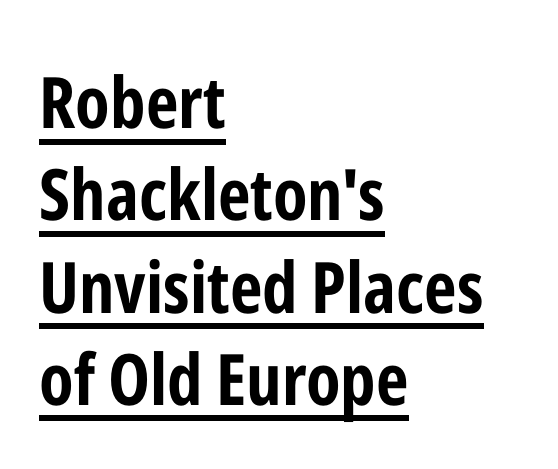
Q: Is the text bold? A: Yes.
Q: Is the text italic (slanted)? A: No, it is upright.
Q: Is the typeface a serif or a sans-serif typeface? A: Sans-serif.
Q: Is the text underlined? A: Yes.
Q: How is the paragraph aligned? A: Left-aligned.
Q: Is the spacing between letters normal or unusually wide? A: Normal.
Q: Is the spacing between lines tight, normal or loose? A: Normal.
Q: Width (condensed, normal, or wide)? A: Condensed.
Q: Stroke contrast? A: Low.
Q: x-height? A: Medium.
Q: Monospaced? A: No.
